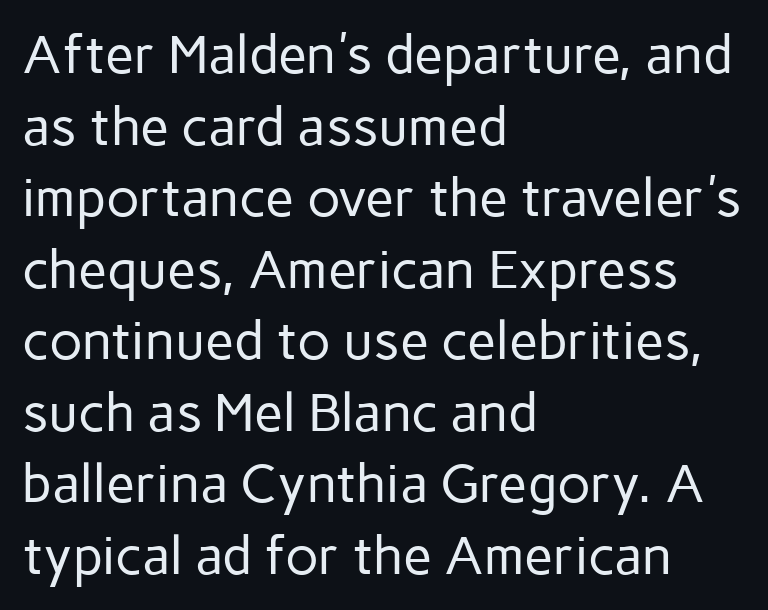
The image shows 53 px regular-weight sans-serif type, upright; set left-aligned, normal line spacing (1.35x), normal letter spacing, not underlined; low stroke contrast and a medium x-height.
